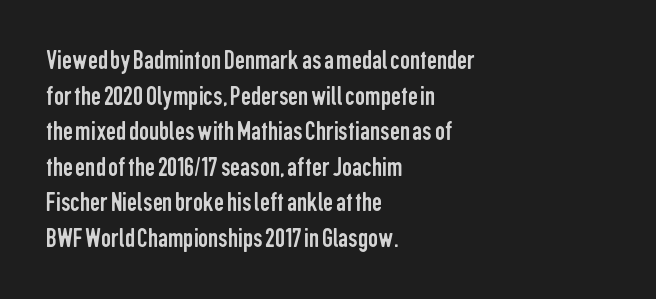
The image shows 28 px regular-weight, condensed sans-serif type, upright; set left-aligned, normal line spacing (1.27x), normal letter spacing, not underlined; low stroke contrast and a medium x-height.
